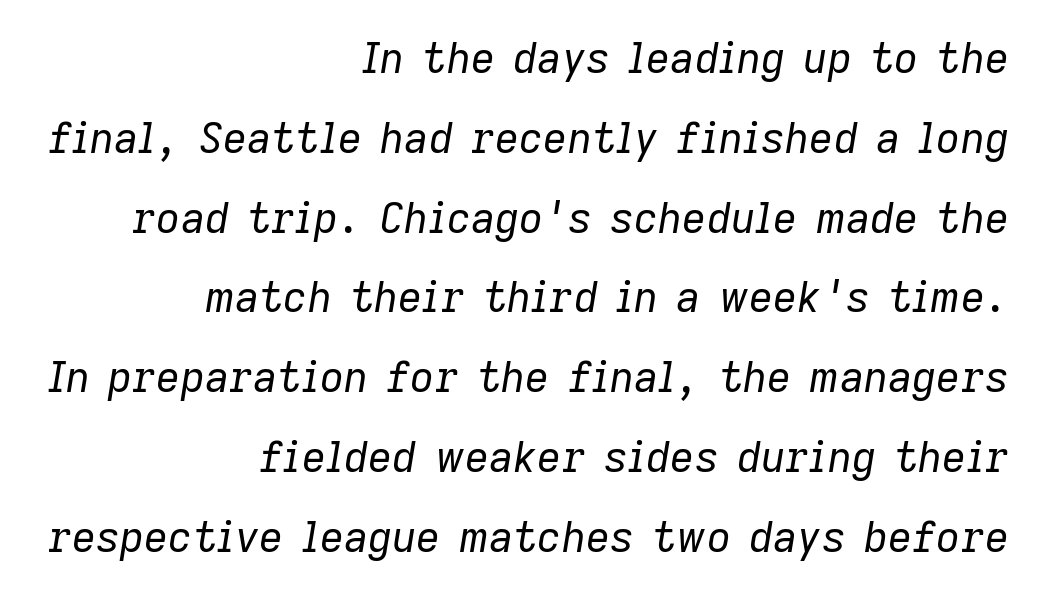
The image shows 42 px regular-weight type, italic (leaning right); set right-aligned, loose line spacing (1.9x), normal letter spacing, not underlined; low stroke contrast and a medium x-height.
